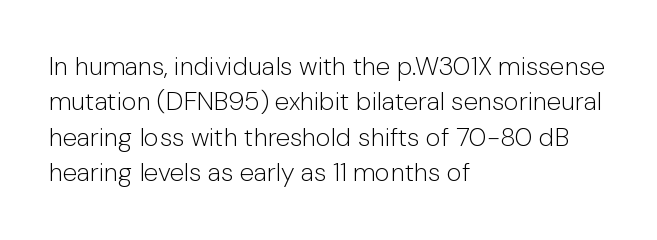
Vertically, the passage feels balanced, rows spaced as you'd expect. No italicization has been applied; the sample stays upright. A bare baseline throughout the passage. Think standard paragraph weight, or any step lighter than that.
